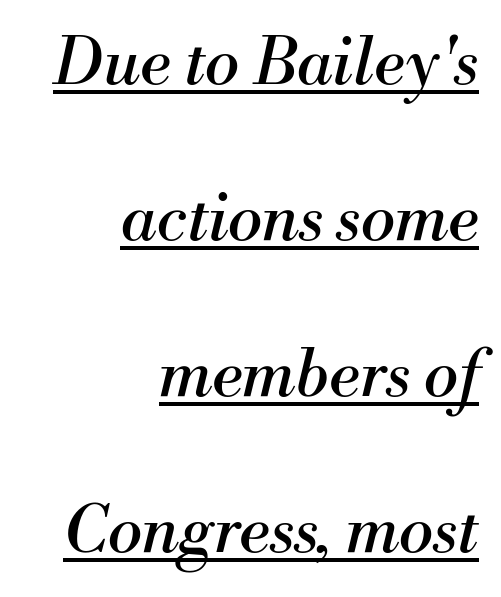
I'd call this a serif setting — the letters wear small feet. Casual observation: everything's shoved over to the right. Between one letter and the next there's only the usual sliver of space. No heavy texture on the line: the type isn't bold. The string is rendered with underlining switched on. The passage shown is typed in a proportional face where columns would drift.
